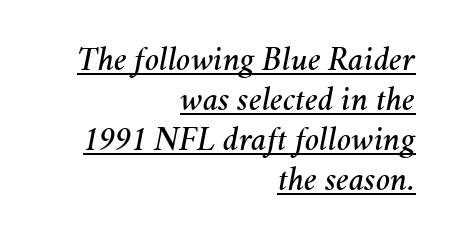
Observe the lean: these are italic letterforms. The passage shown is underscored from start to finish. Caption: multi-line text, flush right, ragged left. The line texture is even and compact thanks to regular tracking. Here the designer chose a conventional face with non-uniform glyph widths.
